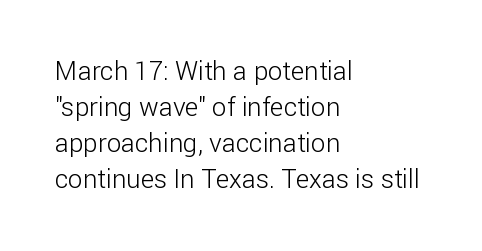
{"italic": "no", "bold": "no", "underline": "no", "align": "left", "line_spacing": "normal", "line_spacing_ratio": 1.39, "letter_spacing": "normal", "letter_spacing_em": 0.0, "glyph_px": 26}
